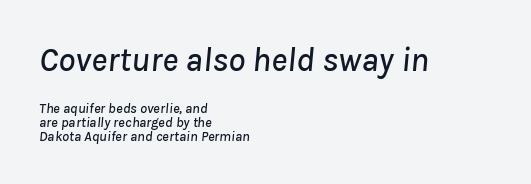
Q: Is the text italic (slanted)? A: Yes, it leans right by about 8 degrees.
Q: Is the text underlined? A: No.
Q: How is the paragraph aligned? A: Left-aligned.
Q: Is the spacing between letters normal or unusually wide? A: Normal.
Q: Is the spacing between lines tight, normal or loose? A: Tight.
Q: Which block of text is set in a larger size, the first (top) or the second (bottom)? A: The first (top) one.
Q: Width (condensed, normal, or wide)? A: Normal.
Q: Stroke contrast? A: Low.
Q: x-height? A: Medium.
Q: Monospaced? A: No.
